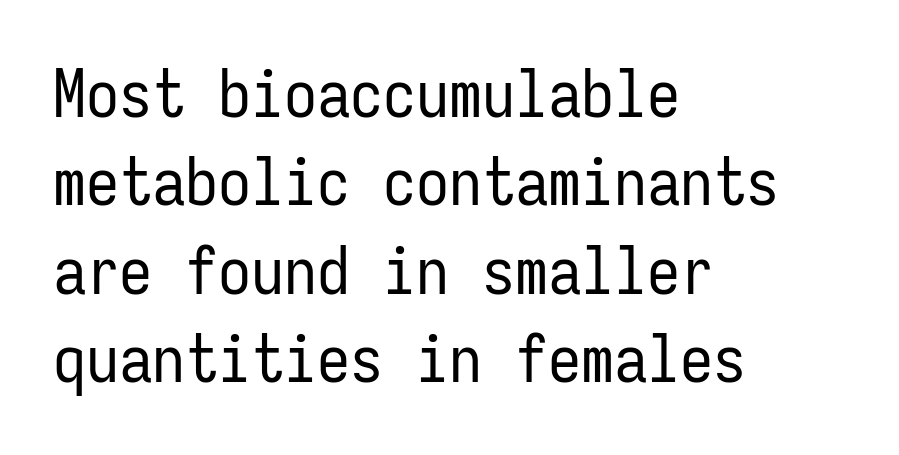
The image shows 66 px regular-weight, condensed sans-serif type, upright, monospaced; set left-aligned, normal line spacing (1.34x), normal letter spacing, not underlined; low stroke contrast and a medium x-height.
